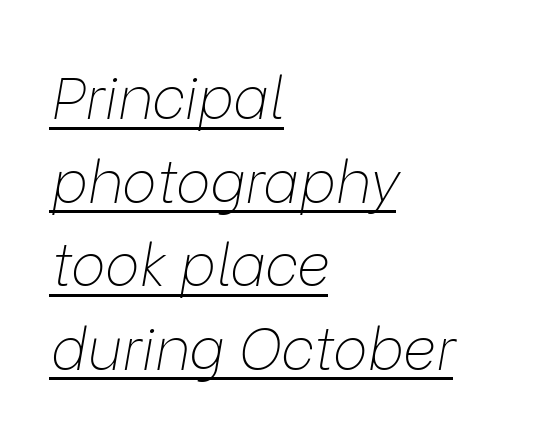
{"italic": "yes", "lean": "right", "slant_degrees": 9, "bold": "no", "weight": "thin", "width": "normal", "stroke_contrast": "low", "x_height": "medium", "monospaced": "no", "underline": "yes", "align": "left", "line_spacing": "normal", "line_spacing_ratio": 1.44, "letter_spacing": "normal", "letter_spacing_em": 0.0, "glyph_px": 58}
